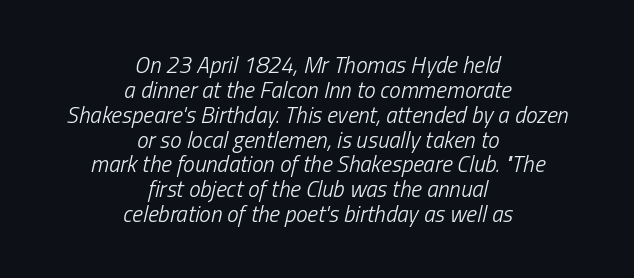
The image shows 23 px text type, italic (leaning right); set centered, tight line spacing (1.08x), normal letter spacing, not underlined.
